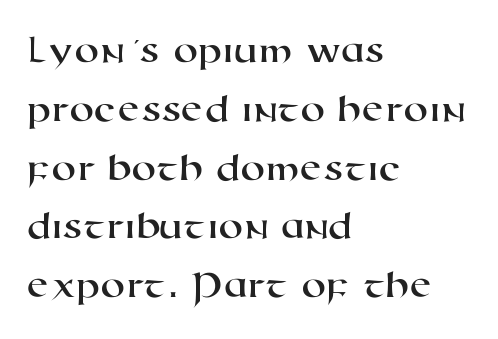
The image shows 40 px wide sans-serif type; set left-aligned, normal line spacing (1.47x), normal letter spacing, not underlined; high stroke contrast and a medium x-height.
